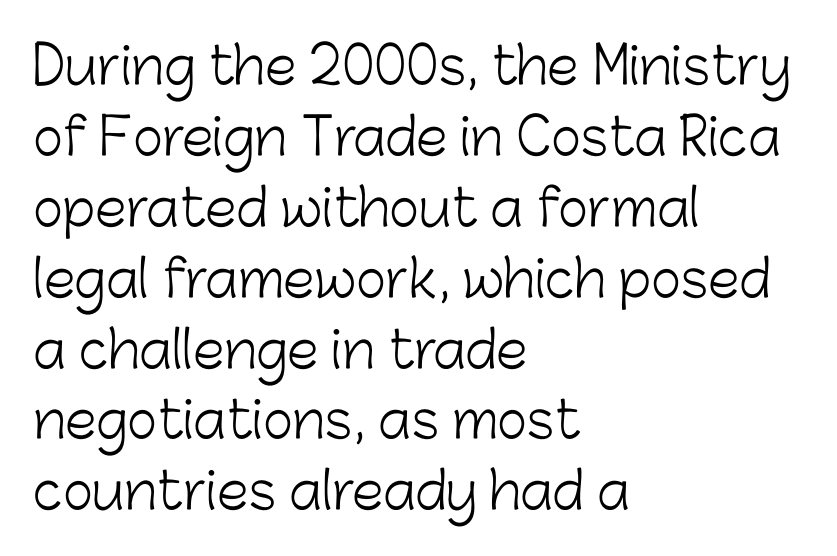
Weight: not bold — regular or lighter. This sample has the flowing, uneven cadence of proportional lettering. These lines sit exactly where default settings would place them. These lines are composed in type without serifs. There is no visible air inserted between adjacent glyphs.
